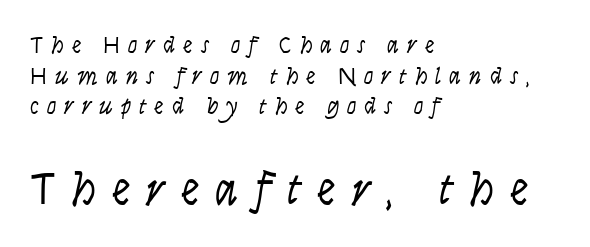
A typesetter would call this proportional, since set widths differ per character. The strokes are not fattened; the text isn't bold. The compositor pushed each line to the left boundary.
